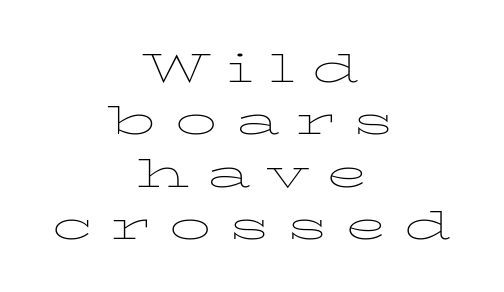
The image shows 42 px thin, wide serif type, upright; set centered, normal line spacing (1.25x), unusually wide letter spacing (+0.4 em), not underlined; low stroke contrast and a medium x-height.
